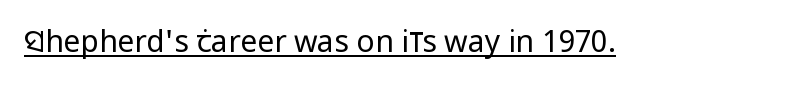
Q: Is the text bold? A: No.
Q: Is the text italic (slanted)? A: No, it is upright.
Q: Is the typeface a serif or a sans-serif typeface? A: Sans-serif.
Q: Is the text underlined? A: Yes.
Q: Is the spacing between letters normal or unusually wide? A: Normal.
Q: Width (condensed, normal, or wide)? A: Condensed.
Q: Stroke contrast? A: Low.
Q: x-height? A: Large.
Q: Monospaced? A: No.
